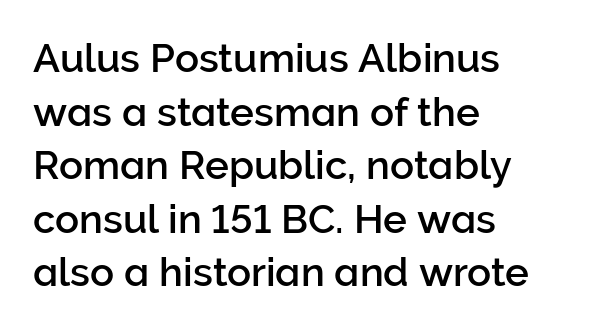
The image shows 40 px sans-serif type, upright; set left-aligned, normal line spacing (1.34x), normal letter spacing, not underlined; low stroke contrast and a medium x-height.
